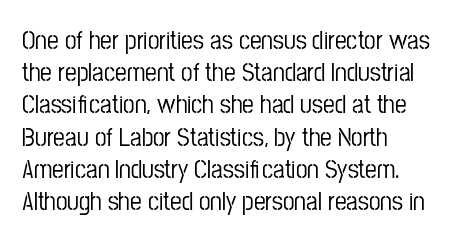
You could call the tracking neutral — neither tight nor loose. Posture: upright roman. Which margin do the lines hug? The left one — the right edge is uneven. Decoration check: the copy has no underline.
